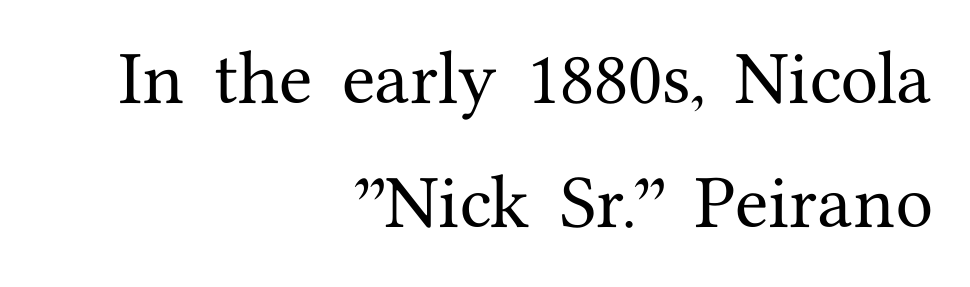
{"serif": "yes", "italic": "no", "width": "normal", "stroke_contrast": "medium", "x_height": "medium", "monospaced": "no", "underline": "no", "align": "right", "line_spacing": "loose", "line_spacing_ratio": 2.03, "letter_spacing": "normal", "letter_spacing_em": 0.0, "glyph_px": 61}
